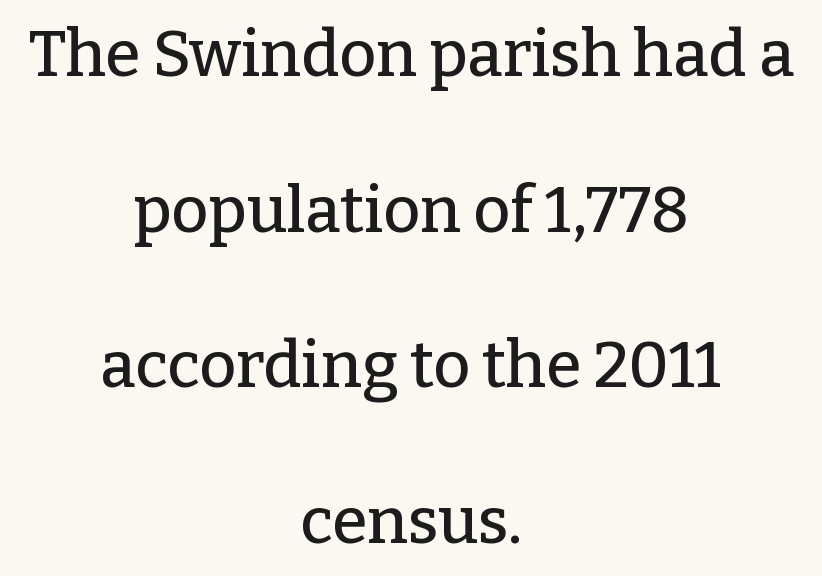
Is this a sans? No — the strokes have serifs. If you drew a line through each stem, it would be perfectly vertical. In CSS terms this would be text-align: center. Inter-character spacing is left at the font's built-in metrics. Spacing verdict: proportional, widths tailored to each character. The vertical gap from one line to the next is large.
